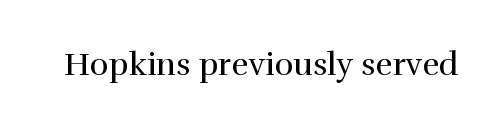
The axis of the letterforms is exactly vertical. Each word holds together tightly as a unit, with standard inter-letter gaps. Character widths vary here, with narrow letters taking less room than wide ones. The font sits on the lighter half of the weight spectrum, regular included.
